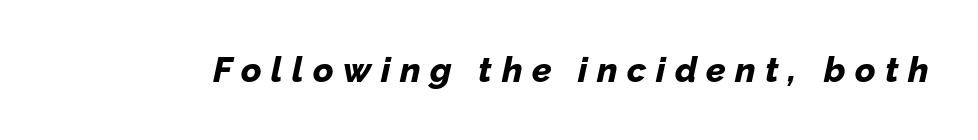
{"italic": "yes", "lean": "right", "slant_degrees": 12, "bold": "yes", "weight": "bold", "width": "normal", "stroke_contrast": "low", "x_height": "medium", "monospaced": "no", "underline": "no", "letter_spacing": "wide", "letter_spacing_em": 0.27, "glyph_px": 35}
